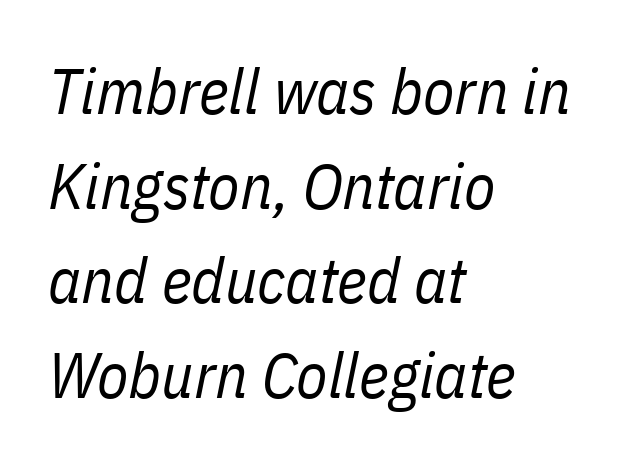
Q: Is the text bold? A: No.
Q: Is the text italic (slanted)? A: Yes, it leans right by about 11 degrees.
Q: Is the text underlined? A: No.
Q: How is the paragraph aligned? A: Left-aligned.
Q: Is the spacing between letters normal or unusually wide? A: Normal.
Q: Is the spacing between lines tight, normal or loose? A: Normal.
Q: Width (condensed, normal, or wide)? A: Condensed.
Q: Stroke contrast? A: Low.
Q: x-height? A: Medium.
Q: Monospaced? A: No.
